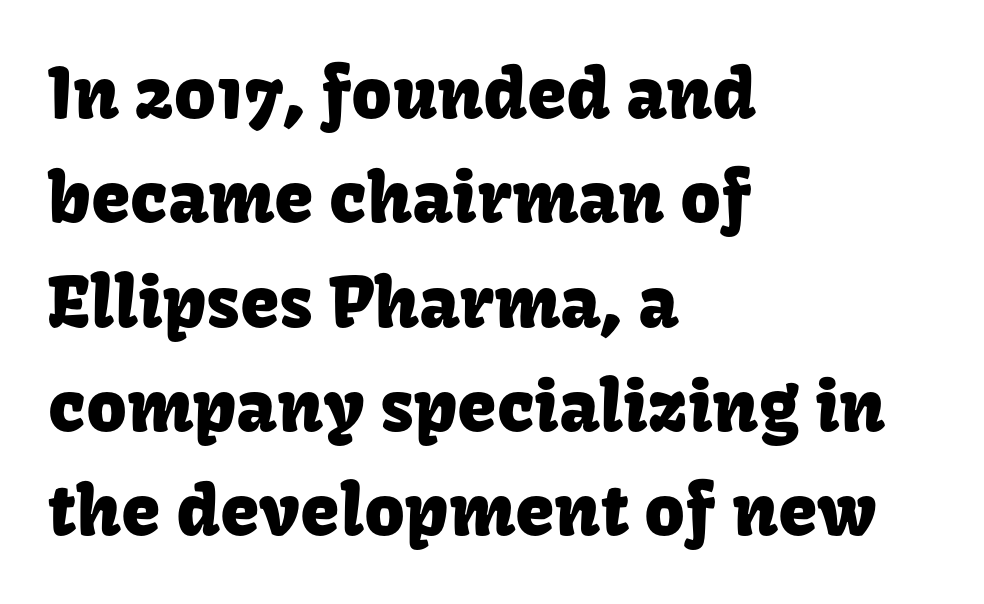
The image shows 71 px sans-serif type, upright; set left-aligned, normal line spacing (1.47x), normal letter spacing, not underlined; low stroke contrast and a medium x-height.
